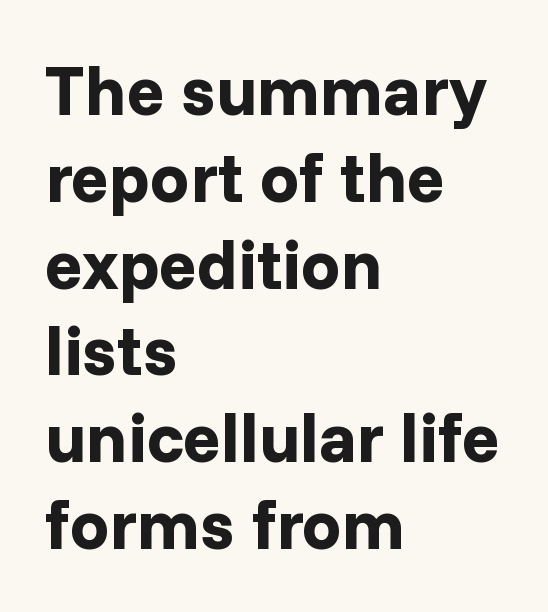
{"serif": "no", "italic": "no", "bold": "yes", "weight": "bold", "width": "normal", "stroke_contrast": "low", "x_height": "medium", "monospaced": "no", "underline": "no", "align": "left", "line_spacing_ratio": 1.24, "letter_spacing": "normal", "letter_spacing_em": 0.0, "glyph_px": 70}
